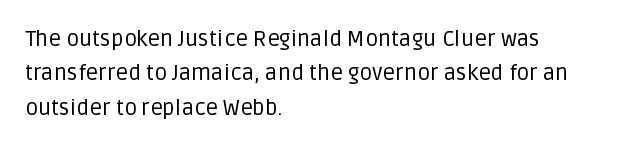
The specimen reads as upright at a glance. Is the stroke heavy? The answer is a plain regular-or-lighter. Clear beneath every line of the passage. Notice how descenders clear the ascenders below comfortably — that's standard leading.
